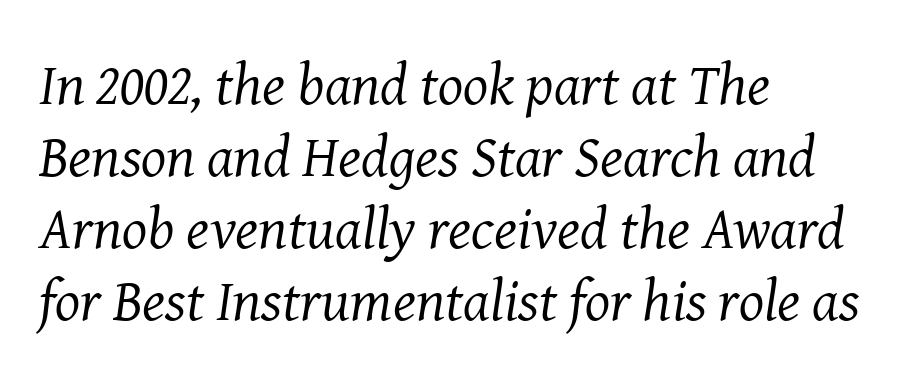
The characters are drawn with everyday or finer stroke widths. Short and long lines alike share a common starting point at left. You could call the tracking neutral — neither tight nor loose. Rule under the text: the space is simply empty. Yep, those are serifs on the letters. The letters advance in unequal steps, a hallmark of proportional type.
